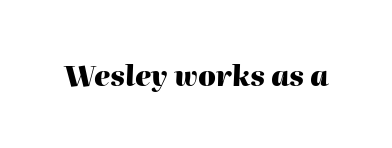
{"italic": "yes", "lean": "right", "slant_degrees": 2, "bold": "yes", "weight": "heavy", "width": "normal", "stroke_contrast": "high", "x_height": "medium", "monospaced": "no", "underline": "no", "letter_spacing": "normal", "letter_spacing_em": 0.0, "glyph_px": 28}
